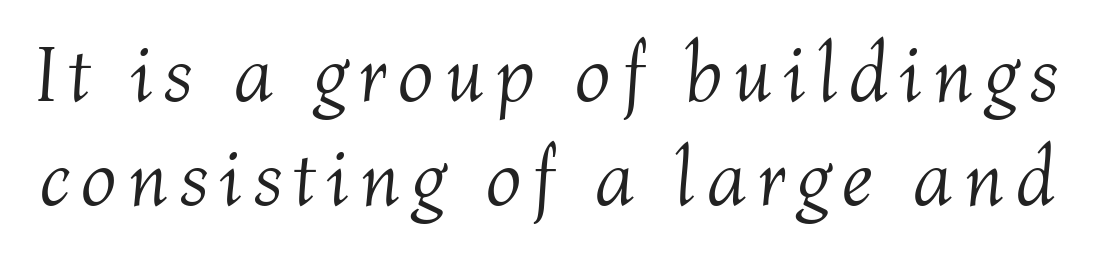
{"italic": "yes", "lean": "right", "slant_degrees": 4, "bold": "no", "weight": "light", "width": "normal", "stroke_contrast": "medium", "x_height": "medium", "monospaced": "no", "underline": "no", "line_spacing": "normal", "line_spacing_ratio": 1.3, "glyph_px": 80}
